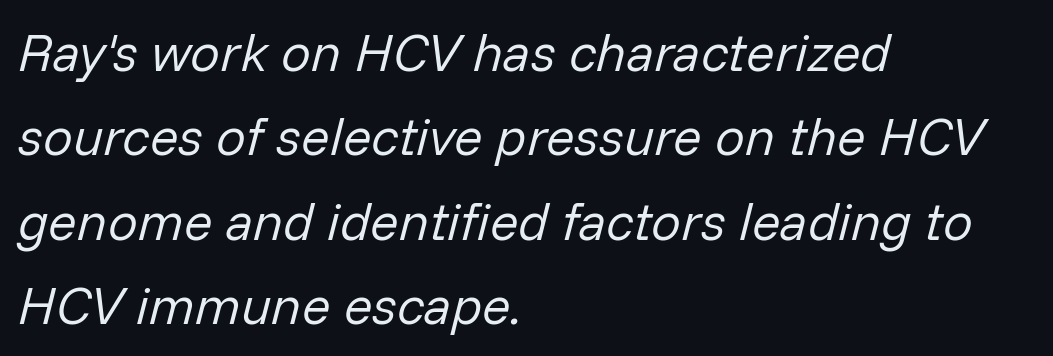
The image shows 53 px regular-weight type, italic (leaning right); set left-aligned, normal line spacing (1.59x), normal letter spacing, not underlined; low stroke contrast and a medium x-height.
